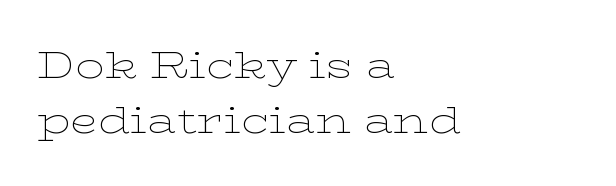
Rendered with straight, roman letterforms. Serifs: yes, visible at the terminals of the letterforms. Caption: standard tracking, unaltered. All the whitespace from short lines collects on the right.
